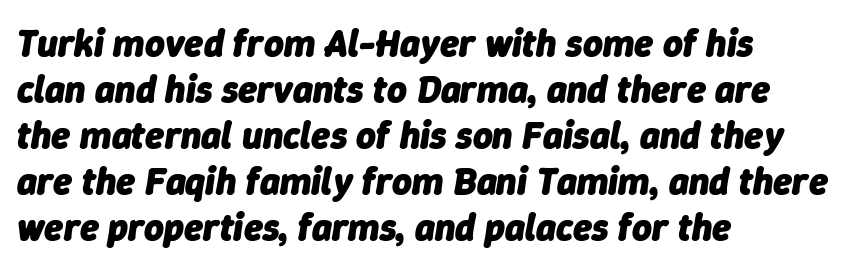
The image shows 38 px heavy type, italic (leaning right); set left-aligned, line spacing 1.21x, normal letter spacing, not underlined; low stroke contrast and a medium x-height.
